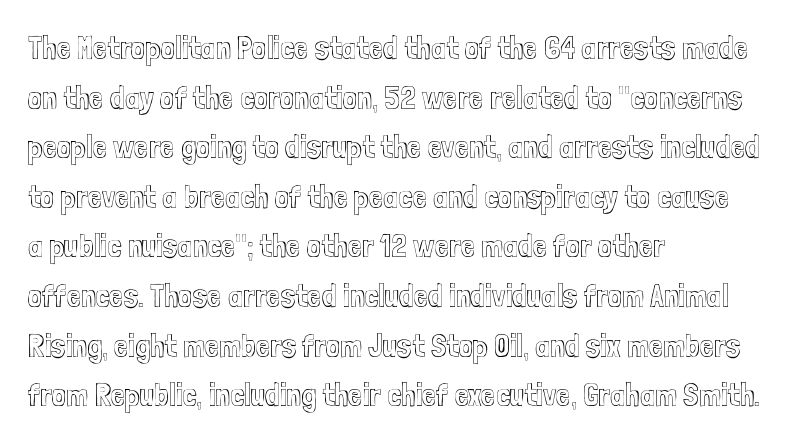
Q: Is the text italic (slanted)? A: No, it is upright.
Q: Is the text underlined? A: No.
Q: How is the paragraph aligned? A: Left-aligned.
Q: Is the spacing between letters normal or unusually wide? A: Normal.
Q: Is the spacing between lines tight, normal or loose? A: Normal.
Q: Width (condensed, normal, or wide)? A: Condensed.
Q: x-height? A: Medium.
Q: Monospaced? A: No.
